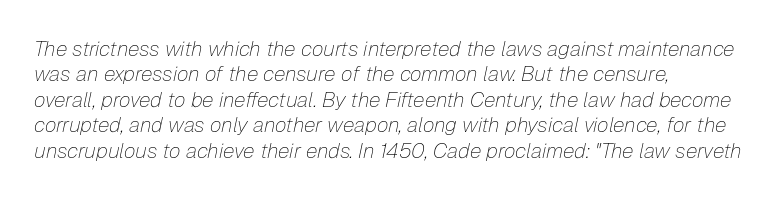
{"italic": "yes", "lean": "right", "slant_degrees": 12, "bold": "no", "underline": "no", "align": "left", "line_spacing_ratio": 1.21, "letter_spacing": "normal", "letter_spacing_em": 0.0, "glyph_px": 21}
